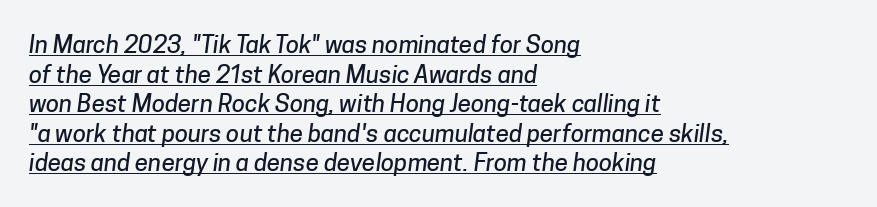
The image shows 24 px text type; set left-aligned, line spacing 1.23x, normal letter spacing, underlined.
